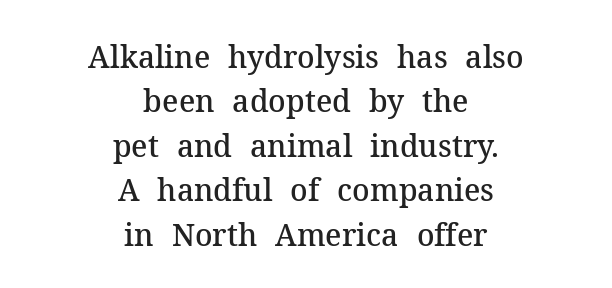
Q: Is the text bold? A: Semi-bold.
Q: Is the text italic (slanted)? A: No, it is upright.
Q: Is the typeface a serif or a sans-serif typeface? A: Serif.
Q: Is the text underlined? A: No.
Q: How is the paragraph aligned? A: Centered.
Q: Is the spacing between letters normal or unusually wide? A: Normal.
Q: Is the spacing between lines tight, normal or loose? A: Normal.
Q: Width (condensed, normal, or wide)? A: Normal.
Q: Stroke contrast? A: Medium.
Q: x-height? A: Medium.
Q: Monospaced? A: No.
